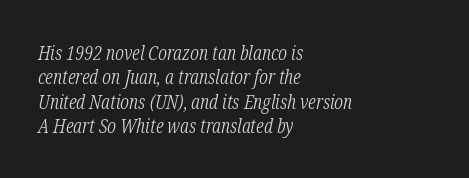
The image shows 20 px text type, italic (leaning right); set left-aligned, line spacing 1.22x, normal letter spacing, not underlined.
